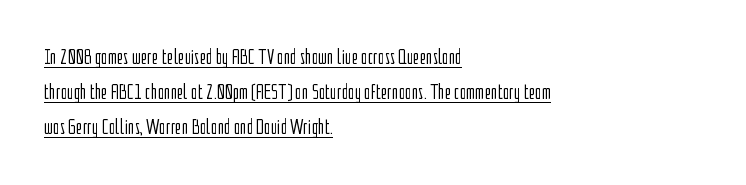
The image shows 22 px text type, upright; set left-aligned, normal line spacing (1.58x), normal letter spacing, underlined.
